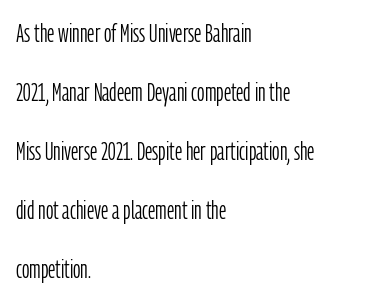
The image shows 26 px text type, upright; set left-aligned, loose line spacing (2.27x), normal letter spacing, not underlined.
